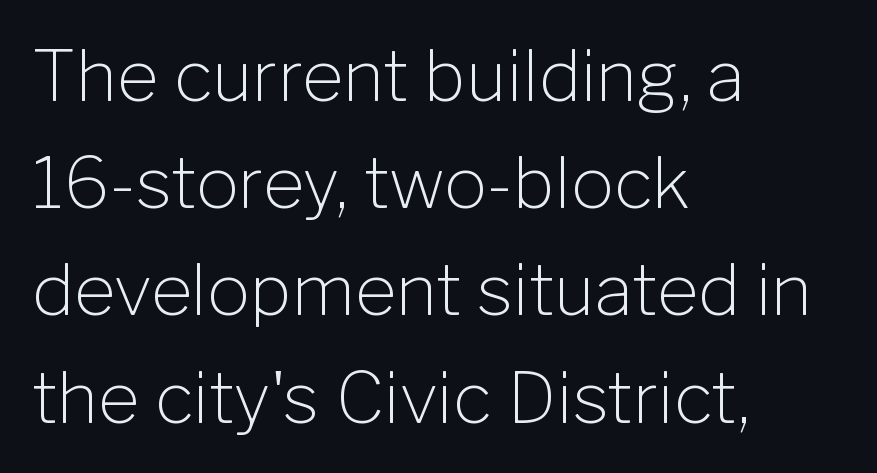
The specimen omits any rule beneath the text block's lines. Nothing unusual about the tracking: characters are spaced as the font intends. Classification — sans serif. Each line starts at the same left margin while the right side varies. On a weight scale, this lands at 450 or below. Ordinary non-slanted type is in use.
